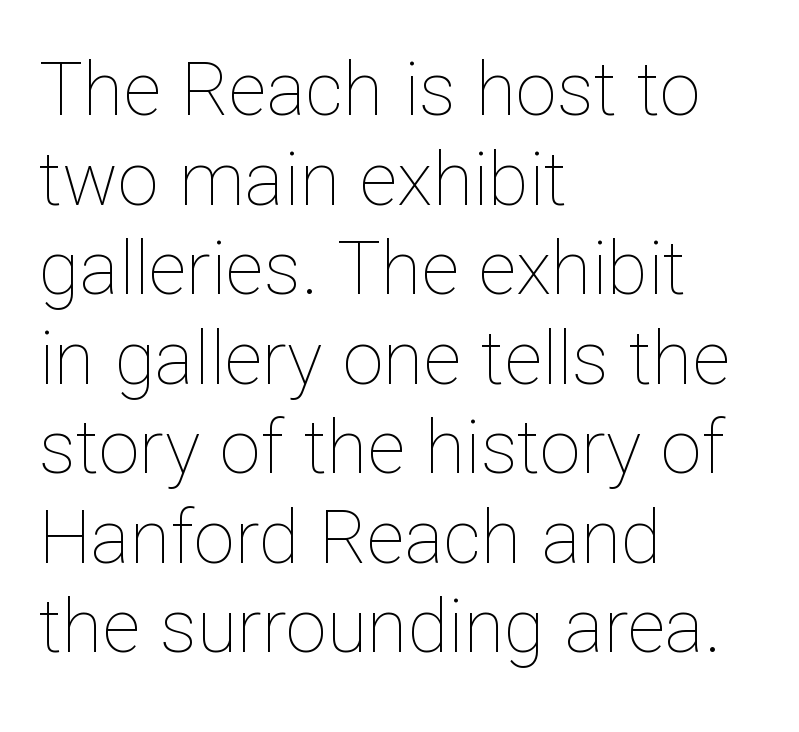
The image shows 74 px thin type, upright; set left-aligned, line spacing 1.21x, normal letter spacing, not underlined; low stroke contrast and a medium x-height.
